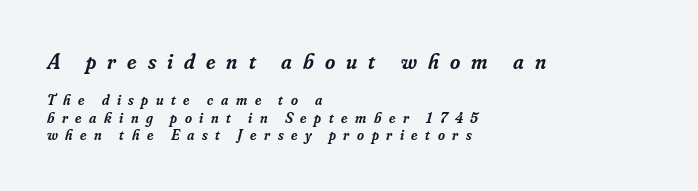
Someone cranked the tracking dial way up on this one. Bare-footed words on every line. The initial chunk of copy outweighs the following chunk in type size. Left-aligned paragraph, ragged on the right. The sample has been set in demibold, a notch under bold. Italic: yes, the glyphs are oblique.
